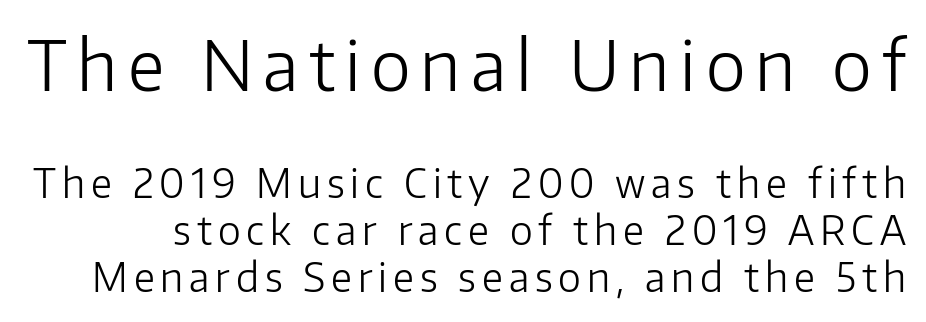
The image shows 68 px light sans-serif type, upright; set line spacing 1.21x, not underlined; the first (top) block is 1.74x larger; low stroke contrast and a medium x-height.
